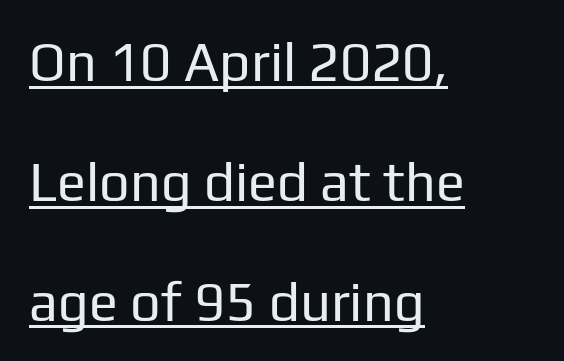
Students, note that the glyphs here touch the page at normal intervals. What kind of face is this? One without serifs — a sans. Do the characters align in a grid? No, the font is proportional. Descenders here cross a horizontal rule under the line. These lines were composed using upright roman letters. On a weight scale, this lands at 450 or below.
